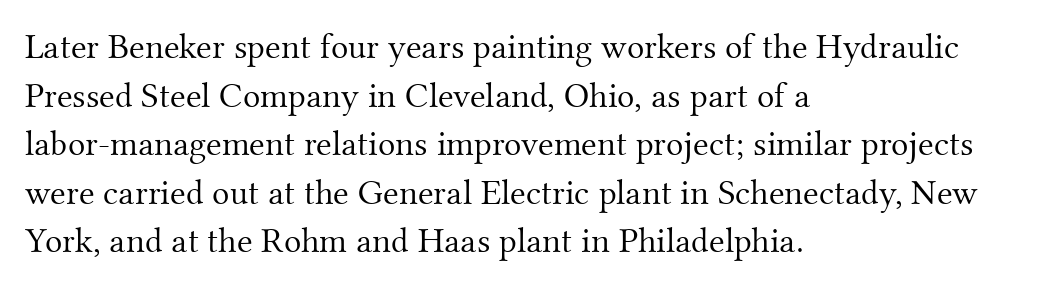
Q: Is the text bold? A: No.
Q: Is the text italic (slanted)? A: No, it is upright.
Q: Is the typeface a serif or a sans-serif typeface? A: Serif.
Q: Is the text underlined? A: No.
Q: How is the paragraph aligned? A: Left-aligned.
Q: Is the spacing between letters normal or unusually wide? A: Normal.
Q: Is the spacing between lines tight, normal or loose? A: Normal.
Q: Width (condensed, normal, or wide)? A: Normal.
Q: Stroke contrast? A: Medium.
Q: x-height? A: Small.
Q: Monospaced? A: No.
